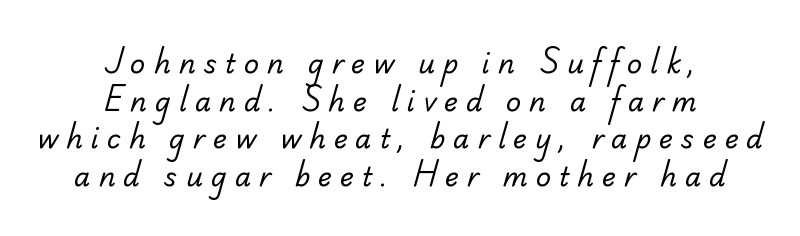
The image shows 26 px text type; set centered, normal line spacing (1.45x), unusually wide letter spacing (+0.31 em), not underlined.
